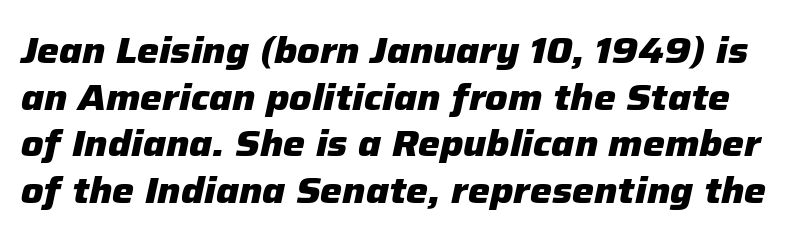
Q: Is the text bold? A: Yes.
Q: Is the text italic (slanted)? A: Yes, it leans right by about 12 degrees.
Q: Is the text underlined? A: No.
Q: Is the spacing between letters normal or unusually wide? A: Normal.
Q: Is the spacing between lines tight, normal or loose? A: Normal.
Q: Width (condensed, normal, or wide)? A: Normal.
Q: Stroke contrast? A: Low.
Q: x-height? A: Medium.
Q: Monospaced? A: No.
